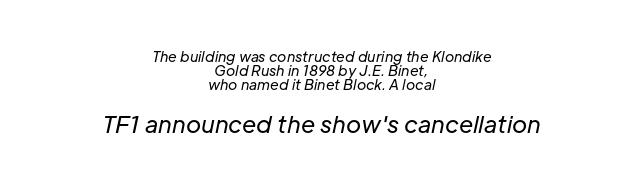
Q: Is the text bold? A: No.
Q: Is the text italic (slanted)? A: Yes, it leans right by about 12 degrees.
Q: Is the text underlined? A: No.
Q: How is the paragraph aligned? A: Centered.
Q: Is the spacing between letters normal or unusually wide? A: Normal.
Q: Is the spacing between lines tight, normal or loose? A: Tight.
Q: Which block of text is set in a larger size, the first (top) or the second (bottom)? A: The second (bottom) one.
